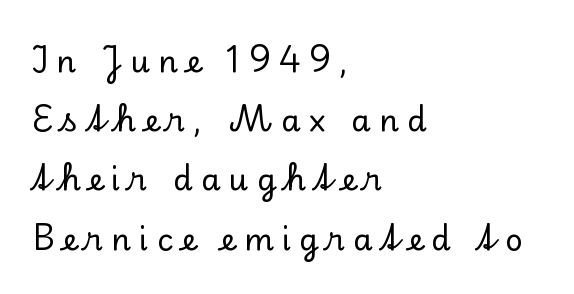
{"italic": "no", "width": "normal", "stroke_contrast": "low", "x_height": "small", "monospaced": "no", "underline": "no", "align": "left", "line_spacing": "loose", "line_spacing_ratio": 1.91, "letter_spacing": "wide", "letter_spacing_em": 0.27, "glyph_px": 31}
